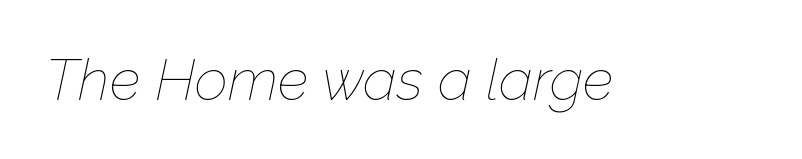
Underline: absent. Is the stroke heavy? The answer is a plain regular-or-lighter. Caption: standard tracking, unaltered. Here the designer chose a conventional face with non-uniform glyph widths.
